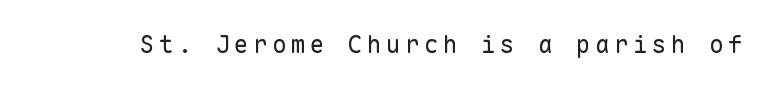
{"italic": "no", "bold": "no", "underline": "no", "glyph_px": 24}
